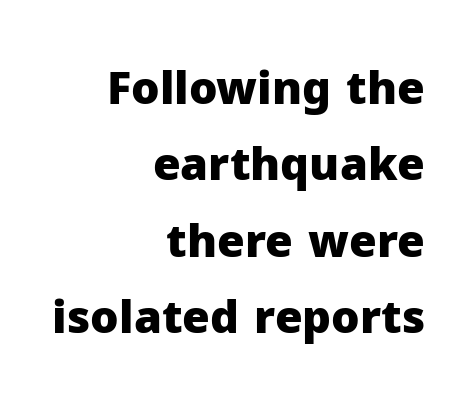
The image shows 45 px heavy sans-serif type, upright; set right-aligned, normal line spacing (1.7x), normal letter spacing, not underlined; low stroke contrast and a medium x-height.
